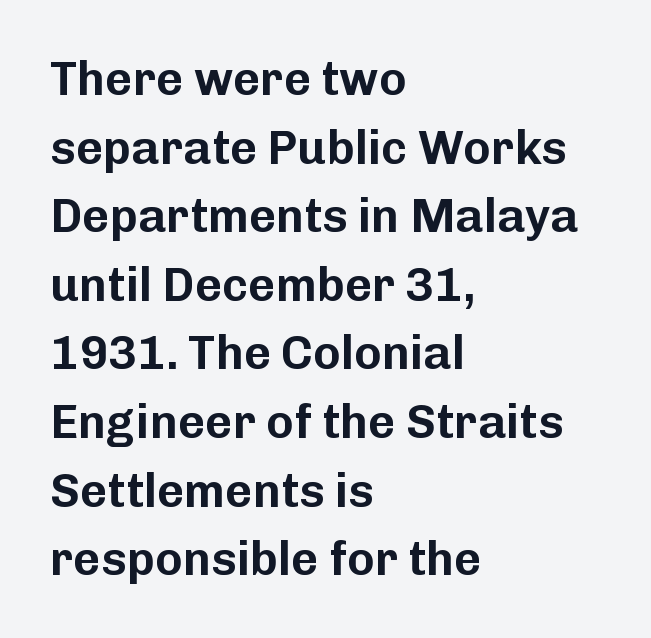
{"serif": "no", "italic": "no", "width": "normal", "stroke_contrast": "low", "x_height": "medium", "monospaced": "no", "underline": "no", "align": "left", "line_spacing": "normal", "line_spacing_ratio": 1.46, "letter_spacing": "normal", "letter_spacing_em": 0.0, "glyph_px": 47}
